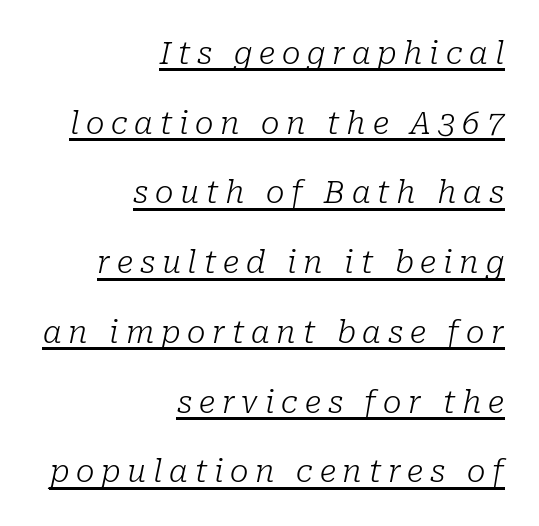
The image shows 31 px light serif type, italic (leaning right); set right-aligned, loose line spacing (2.25x), unusually wide letter spacing (+0.22 em), underlined; low stroke contrast and a medium x-height.
